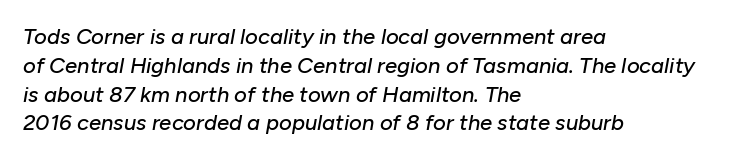
Visually the block forms a straight wall on the left and a jagged coastline on the right. The passage shown has conventional tracking throughout. The words here are not underlined. Does the lettering tilt? It does — this is italic.
